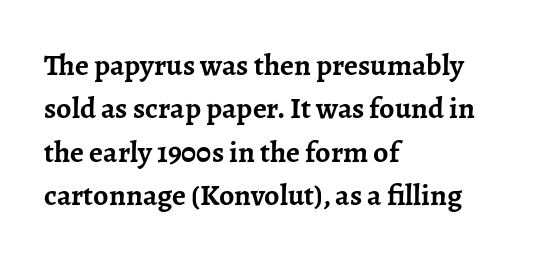
The image shows 30 px semibold serif type, upright; set left-aligned, normal line spacing (1.45x), normal letter spacing, not underlined; low stroke contrast and a medium x-height.
